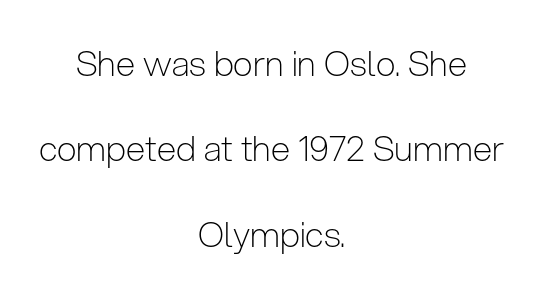
Glance below the letters and you will spot only blank space. The letters advance in unequal steps, a hallmark of proportional type. The strokes carry an ordinary text weight at most. Honestly, the rows look like they've been pulled way apart.
